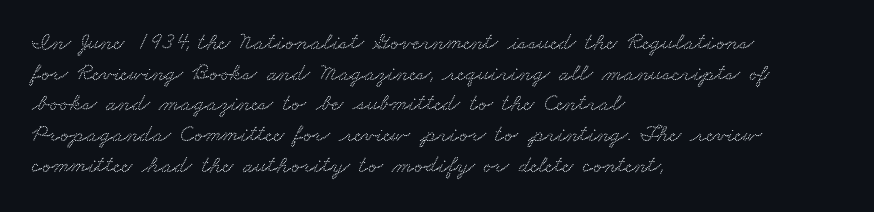
The image shows 24 px text type; set left-aligned, normal line spacing (1.28x), normal letter spacing, not underlined.
